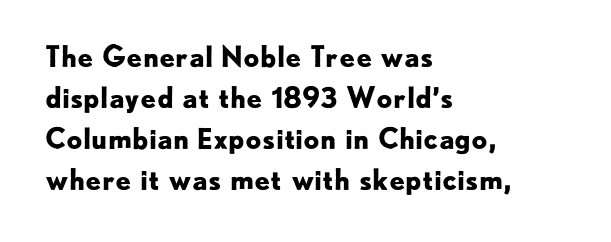
The image shows 28 px bold sans-serif type, upright; set left-aligned, normal line spacing (1.46x), normal letter spacing, not underlined; low stroke contrast and a small x-height.
